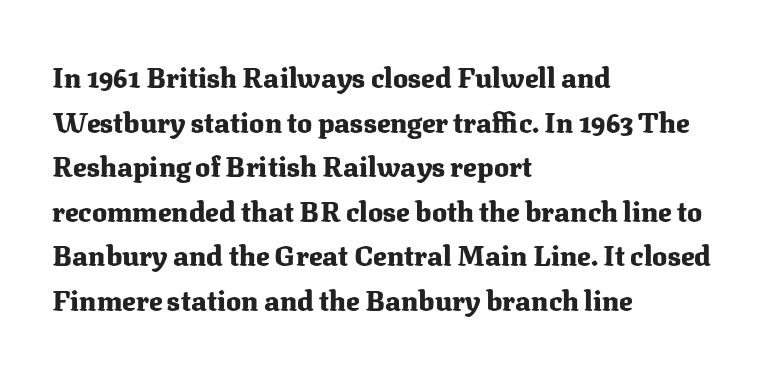
The image shows 28 px heavy serif type, upright; set left-aligned, normal line spacing (1.59x), normal letter spacing, not underlined; medium stroke contrast and a medium x-height.
